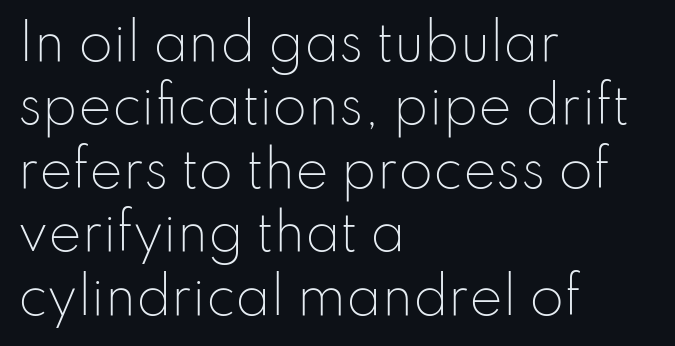
{"serif": "no", "italic": "no", "bold": "no", "weight": "light", "width": "normal", "stroke_contrast": "low", "x_height": "small", "monospaced": "no", "underline": "no", "align": "left", "line_spacing": "normal", "line_spacing_ratio": 1.27, "letter_spacing": "normal", "letter_spacing_em": 0.0, "glyph_px": 50}
